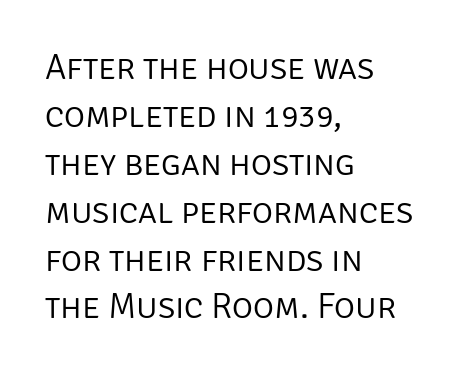
{"serif": "no", "italic": "no", "bold": "no", "weight": "light", "width": "normal", "stroke_contrast": "low", "x_height": "large", "monospaced": "no", "underline": "no", "align": "left", "line_spacing": "normal", "line_spacing_ratio": 1.33, "letter_spacing": "normal", "letter_spacing_em": 0.0, "glyph_px": 36}
